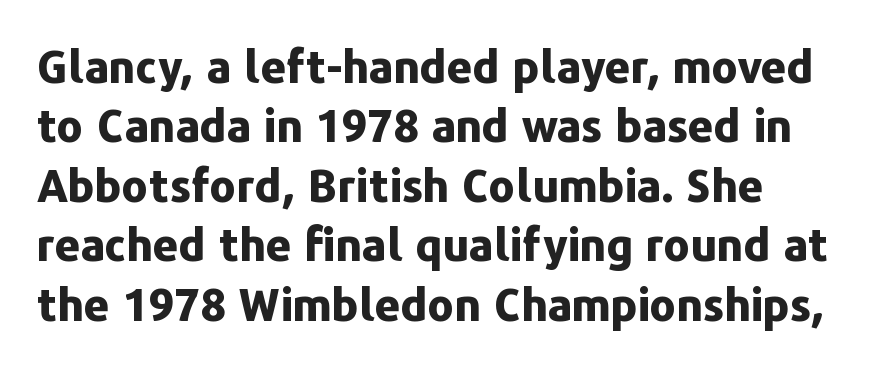
Q: Is the text bold? A: Yes.
Q: Is the text italic (slanted)? A: No, it is upright.
Q: Is the typeface a serif or a sans-serif typeface? A: Sans-serif.
Q: Is the text underlined? A: No.
Q: How is the paragraph aligned? A: Left-aligned.
Q: Is the spacing between letters normal or unusually wide? A: Normal.
Q: Is the spacing between lines tight, normal or loose? A: Normal.
Q: Width (condensed, normal, or wide)? A: Normal.
Q: Stroke contrast? A: Low.
Q: x-height? A: Medium.
Q: Monospaced? A: No.
